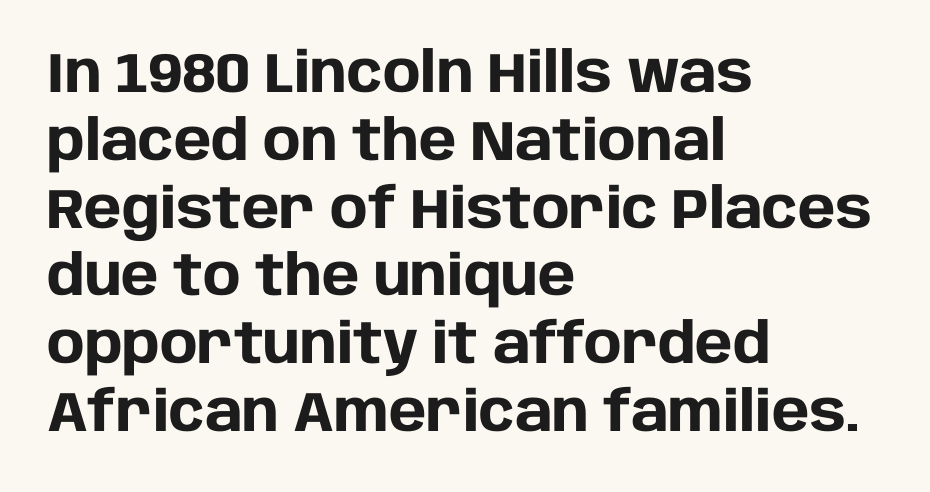
Q: Is the text bold? A: Yes.
Q: Is the text italic (slanted)? A: No, it is upright.
Q: Is the typeface a serif or a sans-serif typeface? A: Sans-serif.
Q: Is the text underlined? A: No.
Q: How is the paragraph aligned? A: Left-aligned.
Q: Is the spacing between letters normal or unusually wide? A: Normal.
Q: Width (condensed, normal, or wide)? A: Normal.
Q: Stroke contrast? A: Low.
Q: x-height? A: Large.
Q: Monospaced? A: No.
